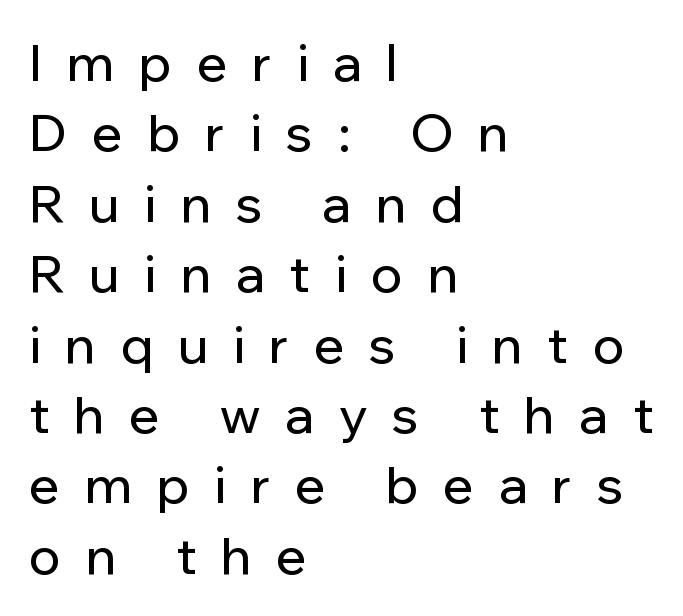
The image shows 51 px sans-serif type, upright; set left-aligned, normal line spacing (1.38x), unusually wide letter spacing (+0.49 em), not underlined; low stroke contrast and a medium x-height.
